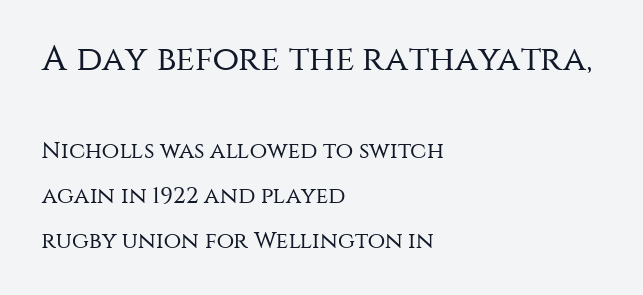
Italic? Not at all — the glyphs are vertical. Short and long lines alike share a common starting point at left. The weight tops out at a normal text grade. Type size steps down from the first block to the second.
